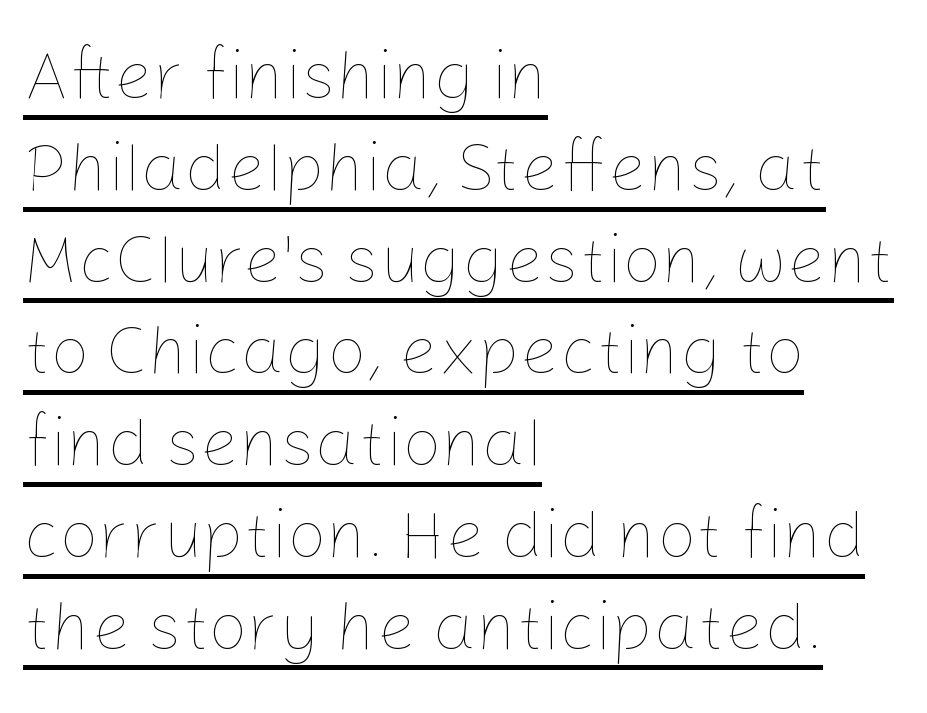
Q: Is the text bold? A: No.
Q: Is the text italic (slanted)? A: No, it is upright.
Q: Is the text underlined? A: Yes.
Q: How is the paragraph aligned? A: Left-aligned.
Q: Is the spacing between letters normal or unusually wide? A: Normal.
Q: Is the spacing between lines tight, normal or loose? A: Normal.
Q: Width (condensed, normal, or wide)? A: Normal.
Q: Stroke contrast? A: Low.
Q: x-height? A: Medium.
Q: Monospaced? A: No.
